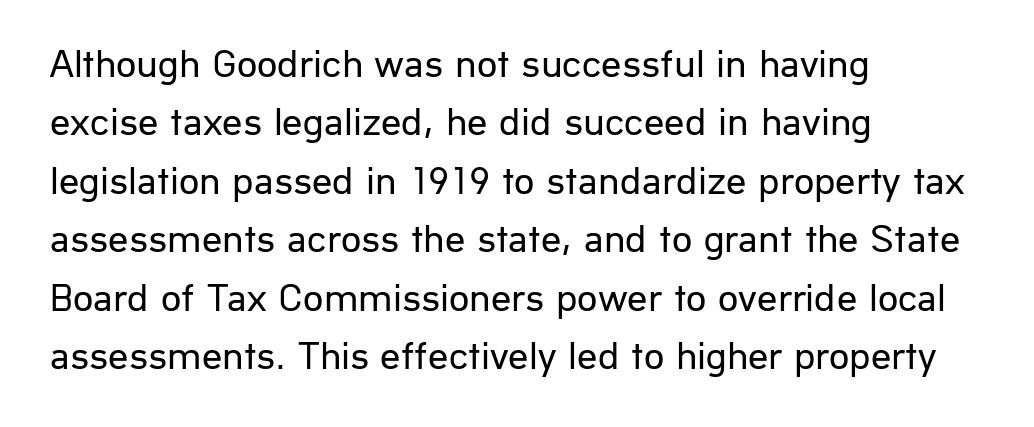
{"serif": "no", "italic": "no", "bold": "no", "weight": "regular", "width": "normal", "stroke_contrast": "low", "x_height": "medium", "monospaced": "no", "underline": "no", "align": "left", "line_spacing": "normal", "line_spacing_ratio": 1.46, "letter_spacing": "normal", "letter_spacing_em": 0.0, "glyph_px": 40}
